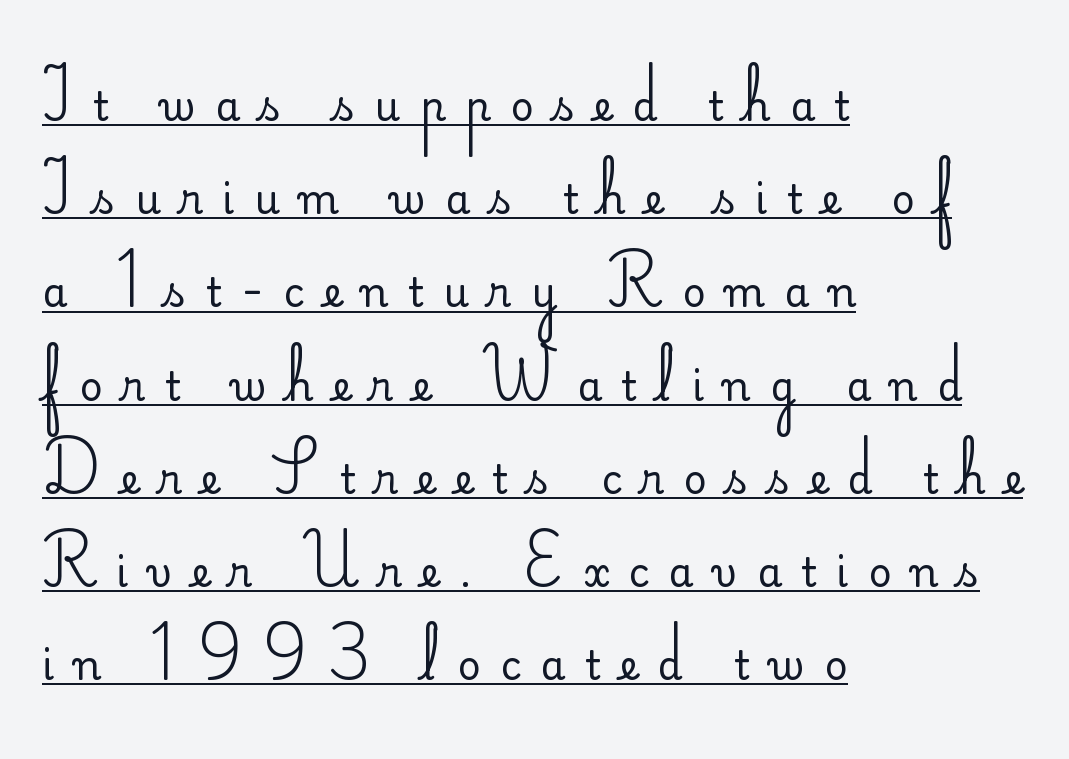
The image shows 40 px regular-weight sans-serif type, upright; set left-aligned, loose line spacing (2.33x), unusually wide letter spacing (+0.49 em), underlined; low stroke contrast and a small x-height.
